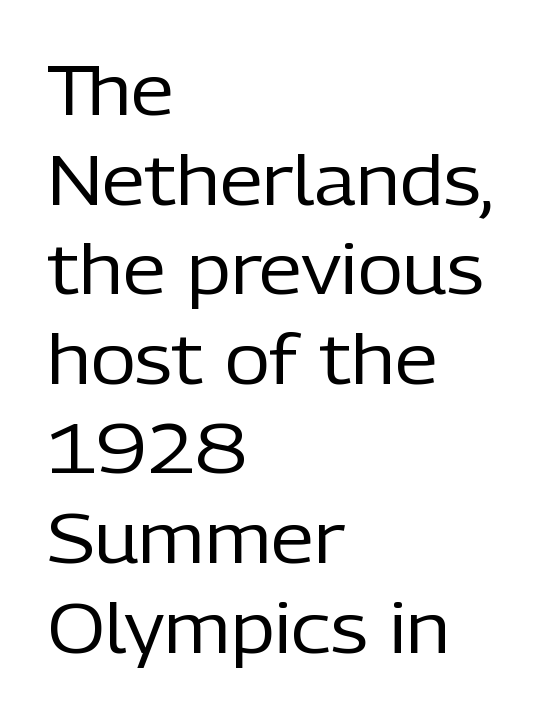
The image shows 70 px regular-weight sans-serif type, upright; set left-aligned, normal line spacing (1.28x), normal letter spacing, not underlined; low stroke contrast and a medium x-height.
